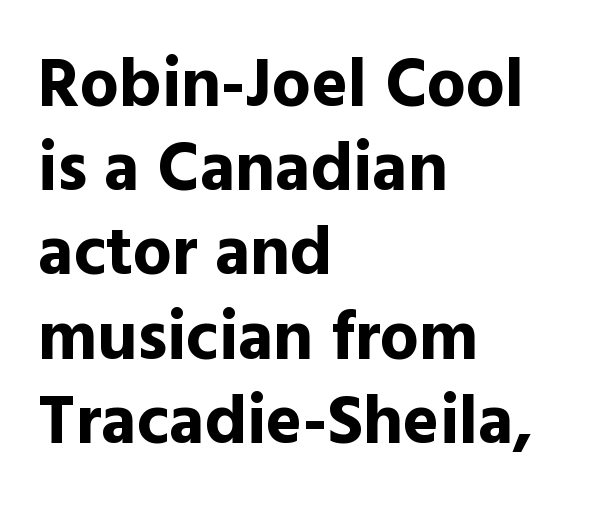
{"serif": "no", "italic": "no", "bold": "yes", "weight": "bold", "width": "normal", "x_height": "medium", "monospaced": "no", "underline": "no", "align": "left", "line_spacing_ratio": 1.22, "letter_spacing": "normal", "letter_spacing_em": 0.0, "glyph_px": 69}
